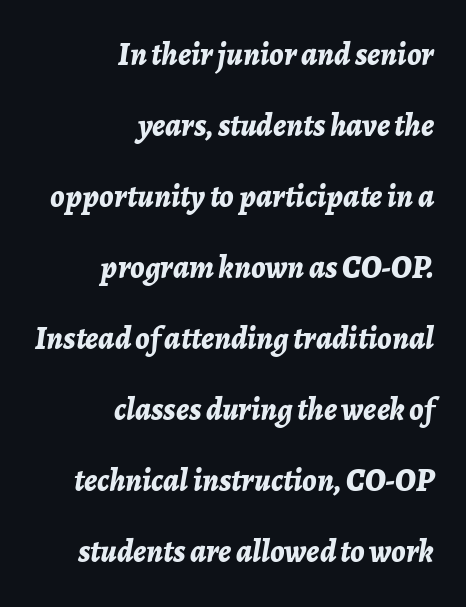
Q: Is the text bold? A: Yes.
Q: Is the text italic (slanted)? A: Yes, it leans right by about 7 degrees.
Q: Is the text underlined? A: No.
Q: How is the paragraph aligned? A: Right-aligned.
Q: Is the spacing between letters normal or unusually wide? A: Normal.
Q: Is the spacing between lines tight, normal or loose? A: Loose.
Q: Width (condensed, normal, or wide)? A: Normal.
Q: Stroke contrast? A: Low.
Q: x-height? A: Medium.
Q: Monospaced? A: No.
